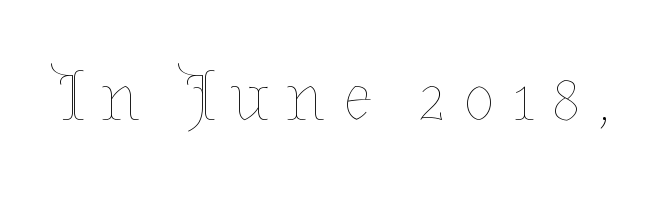
The image shows 67 px thin type, upright; set unusually wide letter spacing (+0.26 em), not underlined; low stroke contrast and a medium x-height.
